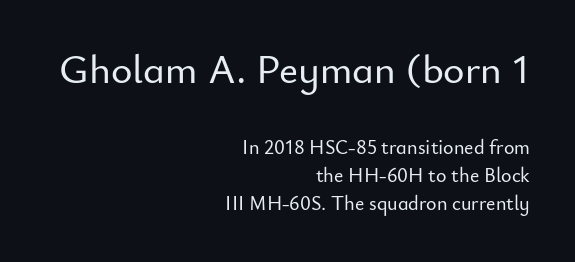
{"serif": "no", "italic": "no", "width": "normal", "stroke_contrast": "low", "x_height": "small", "monospaced": "no", "underline": "no", "align": "right", "line_spacing": "normal", "line_spacing_ratio": 1.4, "letter_spacing": "normal", "letter_spacing_em": 0.0, "larger_block": "first", "size_ratio": 2.05, "glyph_px": 41}
